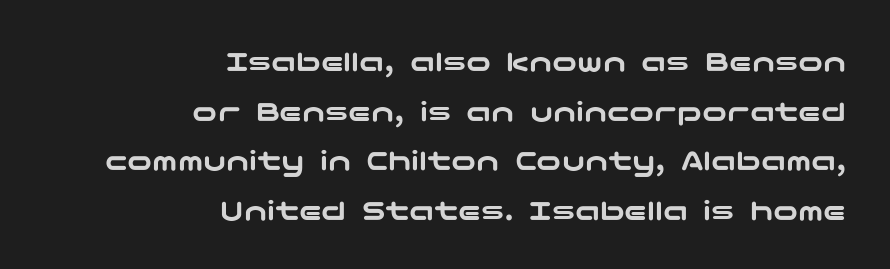
The image shows 31 px wide sans-serif type, upright; set right-aligned, normal line spacing (1.6x), normal letter spacing, not underlined; low stroke contrast and a medium x-height.
